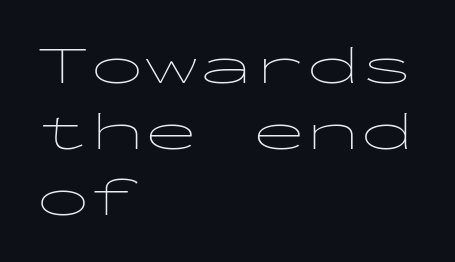
The image shows 54 px thin, wide sans-serif type, upright, monospaced; set left-aligned, line spacing 1.22x, normal letter spacing, not underlined; low stroke contrast and a medium x-height.
